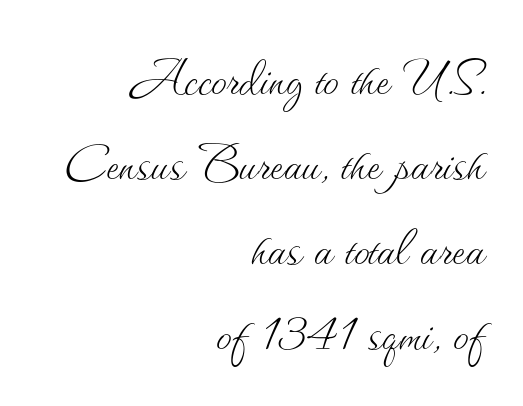
Q: Is the text bold? A: No.
Q: Is the text italic (slanted)? A: Yes.
Q: Is the text underlined? A: No.
Q: How is the paragraph aligned? A: Right-aligned.
Q: Is the spacing between letters normal or unusually wide? A: Normal.
Q: Is the spacing between lines tight, normal or loose? A: Normal.
Q: Width (condensed, normal, or wide)? A: Normal.
Q: Stroke contrast? A: Medium.
Q: x-height? A: Small.
Q: Monospaced? A: No.
